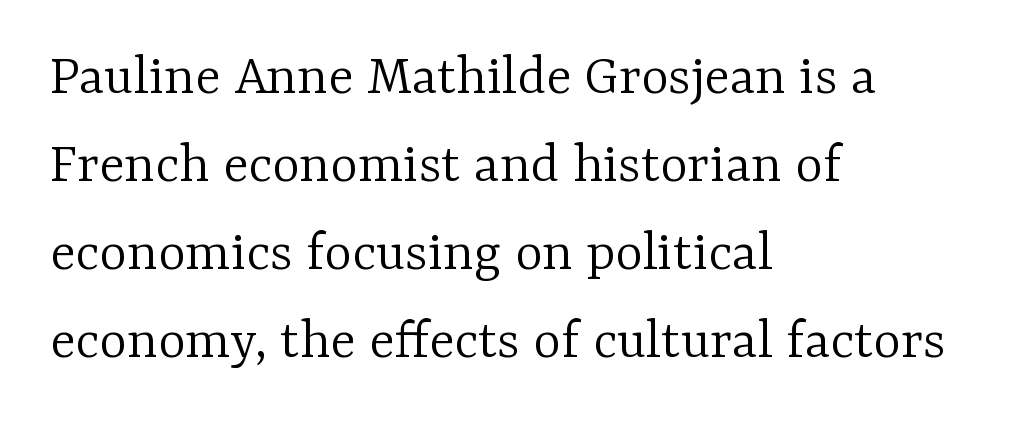
Style check: upright. Just letters on the line, the space beneath them empty. Stroke terminals: seriffed. Standard letterfit; no display-style spreading of the glyphs. These lines are set flush left with a ragged right edge. Interline gaps are of average width in this sample.
